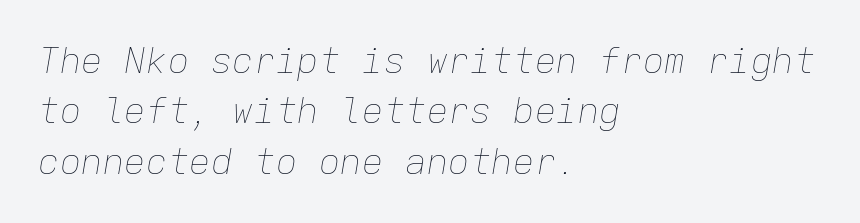
Q: Is the text bold? A: No.
Q: Is the text italic (slanted)? A: Yes, it leans right by about 9 degrees.
Q: Is the text underlined? A: No.
Q: How is the paragraph aligned? A: Left-aligned.
Q: Is the spacing between letters normal or unusually wide? A: Normal.
Q: Is the spacing between lines tight, normal or loose? A: Normal.
Q: Width (condensed, normal, or wide)? A: Normal.
Q: Stroke contrast? A: Low.
Q: x-height? A: Medium.
Q: Monospaced? A: Yes.
